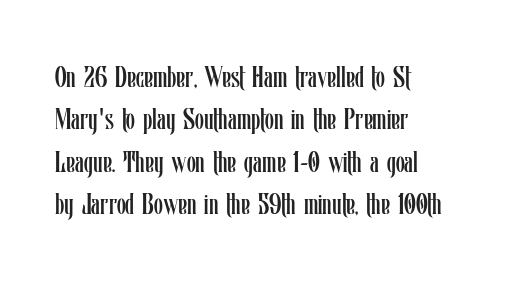
The image shows 29 px regular-weight, condensed type, upright; set left-aligned, normal line spacing (1.46x), normal letter spacing, not underlined; low stroke contrast and a medium x-height.
